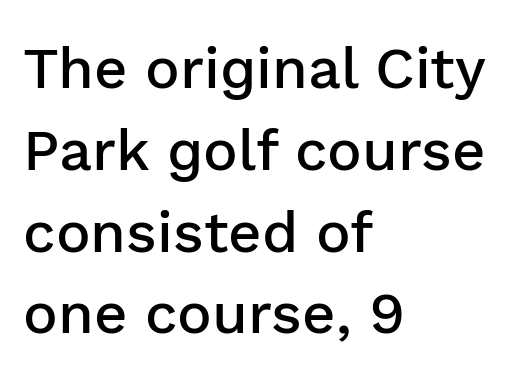
The image shows 58 px semibold sans-serif type, upright; set left-aligned, normal line spacing (1.41x), normal letter spacing, not underlined; low stroke contrast and a medium x-height.
